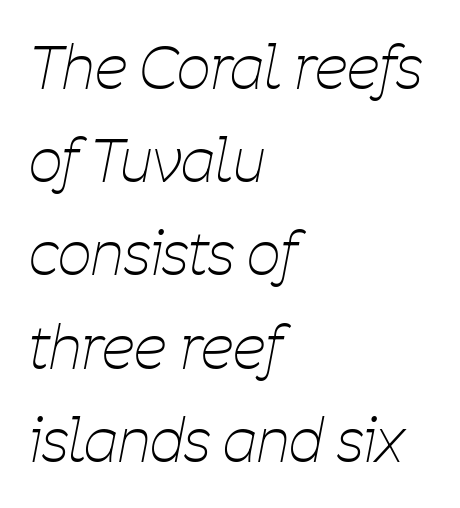
The image shows 59 px thin, condensed type, italic (leaning right); set left-aligned, normal line spacing (1.58x), normal letter spacing, not underlined; low stroke contrast and a medium x-height.
